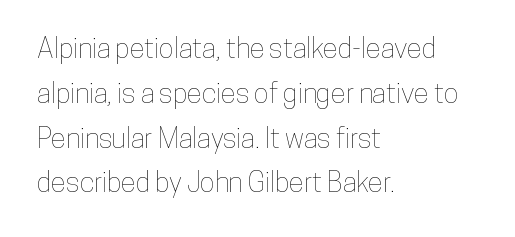
{"italic": "no", "width": "condensed", "stroke_contrast": "low", "x_height": "medium", "monospaced": "no", "underline": "no", "align": "left", "line_spacing": "normal", "line_spacing_ratio": 1.6, "letter_spacing": "normal", "letter_spacing_em": 0.0, "glyph_px": 28}
